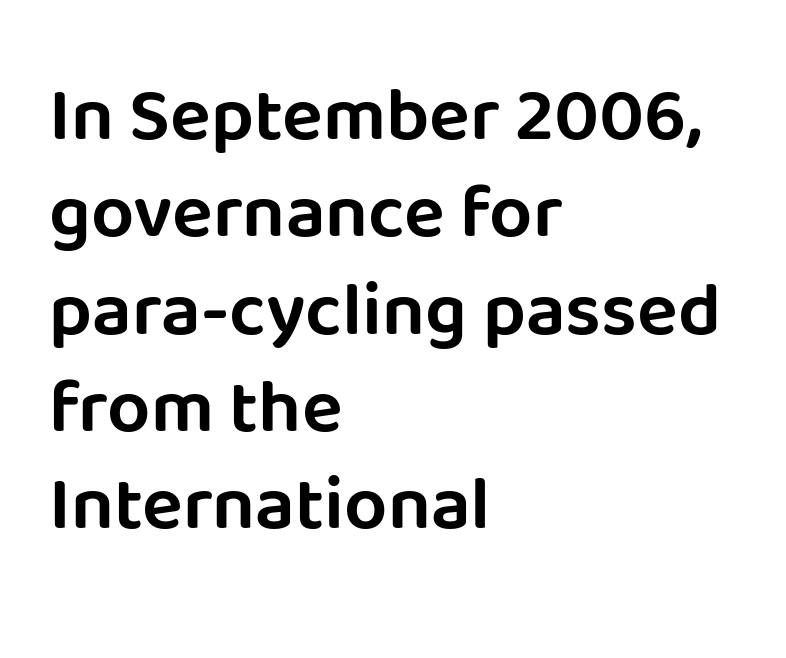
Are there feet on the stems? There aren't — it's a sans. You could call the tracking neutral — neither tight nor loose. Every row of glyphs begins at an identical x-position on the left. Decoration check: the copy has no underline. Upright lettering throughout. Here the designer chose a conventional face with non-uniform glyph widths.
